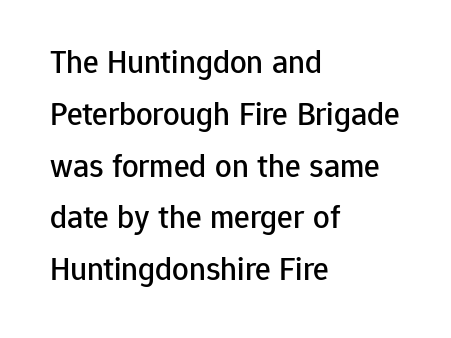
The foot of each line stays bare and open. The type sits square on the baseline with zero lean. The lines are quadded left. The rendering keeps characters at their native spacing. Regarding serifs, this sample does without them.
